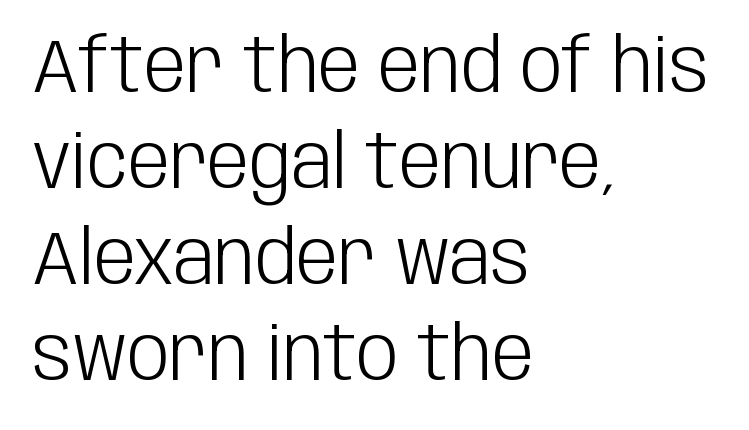
The image shows 75 px light, condensed sans-serif type, upright; set left-aligned, normal line spacing (1.28x), normal letter spacing, not underlined; low stroke contrast and a large x-height.
